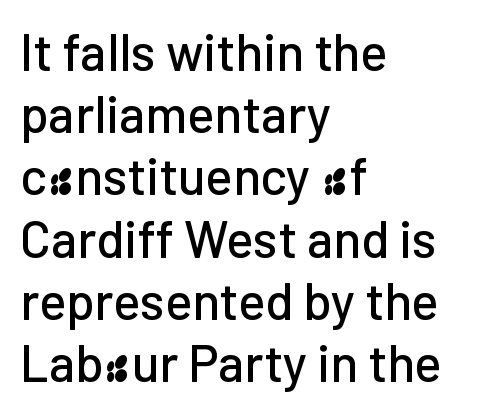
Any mark beneath the type? The region is blank. Standard letterfit; no display-style spreading of the glyphs. This sample has the flowing, uneven cadence of proportional lettering. The characters display no serif detailing; their extremities are plain. Leftover space on each line is placed entirely after the last word. Every stem runs plumb, perpendicular to the baseline.
